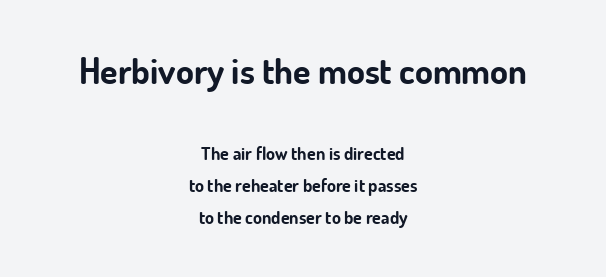
Q: Is the text bold? A: Yes.
Q: Is the text italic (slanted)? A: No, it is upright.
Q: Is the typeface a serif or a sans-serif typeface? A: Sans-serif.
Q: Is the text underlined? A: No.
Q: How is the paragraph aligned? A: Centered.
Q: Is the spacing between letters normal or unusually wide? A: Normal.
Q: Which block of text is set in a larger size, the first (top) or the second (bottom)? A: The first (top) one.
Q: Width (condensed, normal, or wide)? A: Normal.
Q: Stroke contrast? A: Low.
Q: x-height? A: Small.
Q: Monospaced? A: No.
